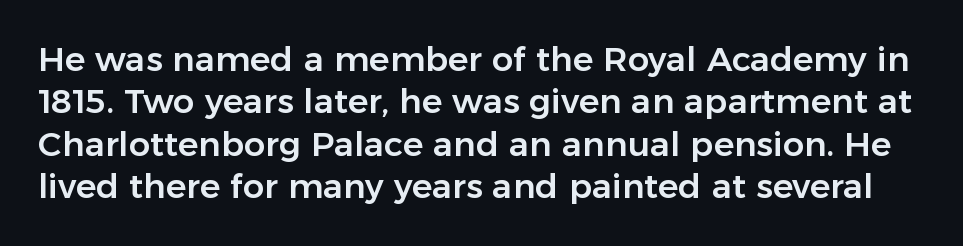
{"serif": "no", "italic": "no", "width": "normal", "stroke_contrast": "low", "x_height": "medium", "monospaced": "no", "underline": "no", "line_spacing": "normal", "line_spacing_ratio": 1.25, "letter_spacing": "normal", "letter_spacing_em": 0.0, "glyph_px": 34}
